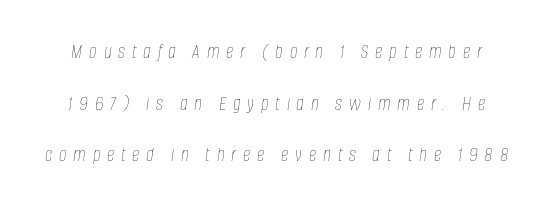
An italicized treatment has been applied to the whole sample. The space beneath each line is pristine and unruled. Leading: increased. Tracking here is generous; glyphs stand well apart from one another. The cut favours lightness, reaching ordinary text weight at its darkest.
